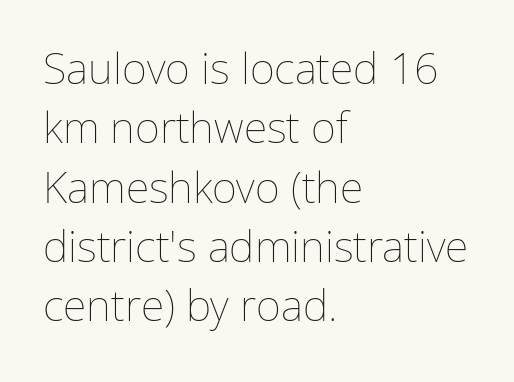
{"italic": "no", "bold": "no", "weight": "thin", "width": "normal", "stroke_contrast": "low", "x_height": "medium", "monospaced": "no", "underline": "no", "align": "left", "line_spacing": "normal", "line_spacing_ratio": 1.38, "letter_spacing": "normal", "letter_spacing_em": 0.0, "glyph_px": 43}
